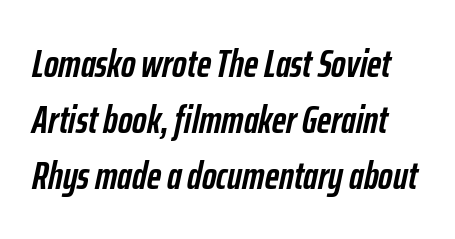
The image shows 39 px semibold, condensed type, italic (leaning right); set normal line spacing (1.43x), normal letter spacing, not underlined; low stroke contrast and a medium x-height.
